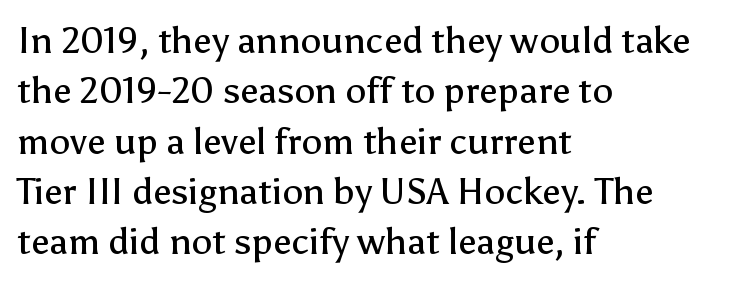
The image shows 37 px regular-weight sans-serif type, upright; set left-aligned, normal line spacing (1.36x), normal letter spacing, not underlined; low stroke contrast and a medium x-height.
